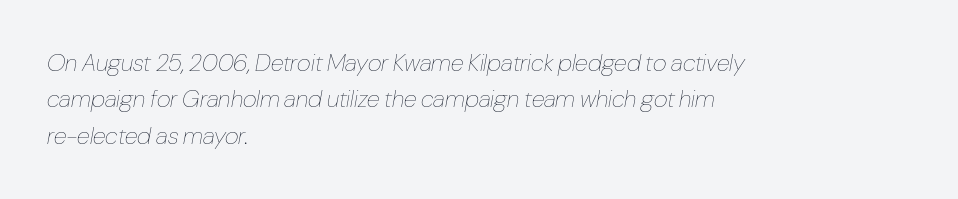
The image shows 24 px text type, italic (leaning right); set left-aligned, normal line spacing (1.52x), normal letter spacing, not underlined.
